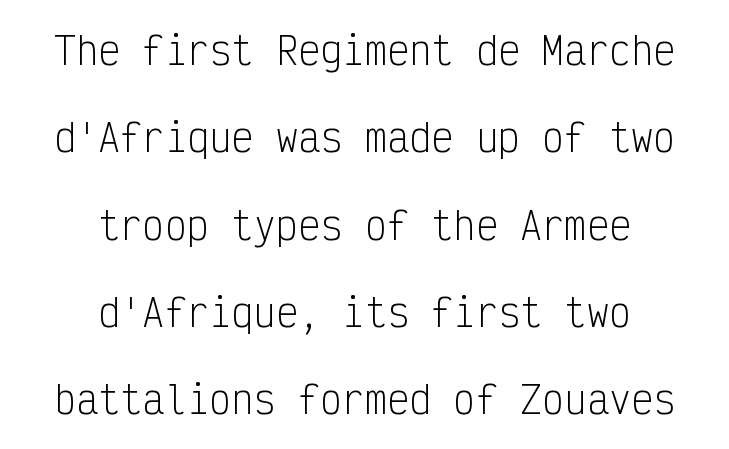
Q: Is the text bold? A: No.
Q: Is the text italic (slanted)? A: No, it is upright.
Q: Is the typeface a serif or a sans-serif typeface? A: Sans-serif.
Q: Is the text underlined? A: No.
Q: How is the paragraph aligned? A: Centered.
Q: Is the spacing between letters normal or unusually wide? A: Normal.
Q: Is the spacing between lines tight, normal or loose? A: Loose.
Q: Width (condensed, normal, or wide)? A: Condensed.
Q: Stroke contrast? A: Low.
Q: x-height? A: Medium.
Q: Monospaced? A: Yes.
